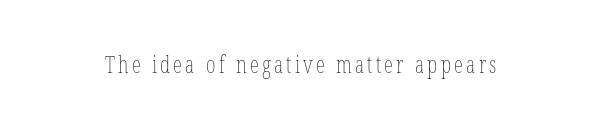
Honestly, there is no underline to notice here at all. This is roman type, the default non-slanted kind. Weight: not bold — regular or lighter.
